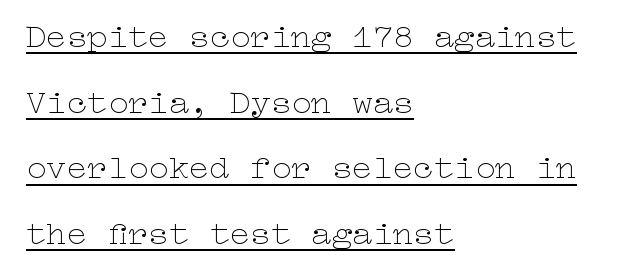
{"italic": "no", "bold": "no", "weight": "thin", "width": "wide", "stroke_contrast": "low", "x_height": "medium", "underline": "yes", "align": "left", "line_spacing": "loose", "line_spacing_ratio": 1.93, "letter_spacing": "normal", "letter_spacing_em": 0.0, "glyph_px": 34}
